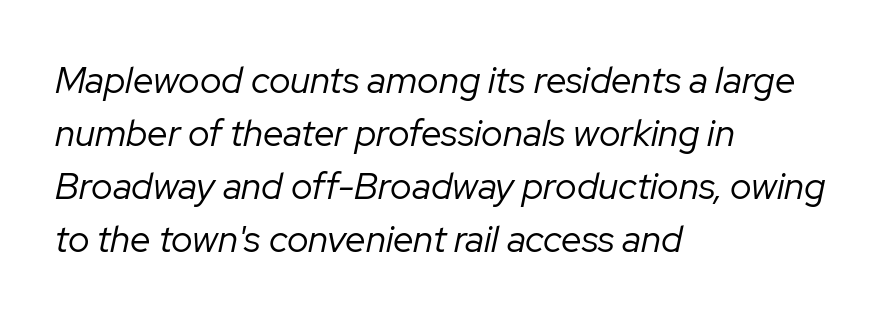
The image shows 37 px regular-weight type, italic (leaning right); set left-aligned, normal line spacing (1.43x), normal letter spacing, not underlined; low stroke contrast and a medium x-height.
